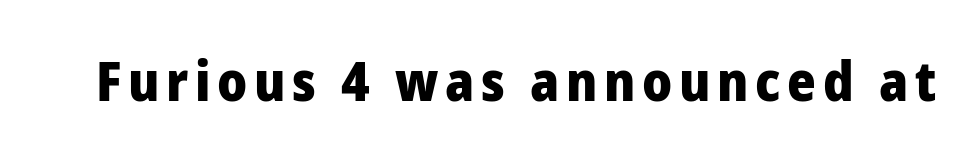
The image shows 55 px heavy sans-serif type, upright; set not underlined; low stroke contrast and a medium x-height.
